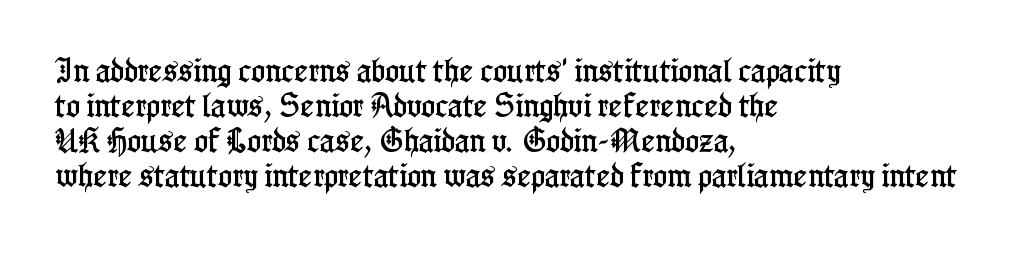
{"italic": "no", "underline": "no", "align": "left", "line_spacing": "normal", "line_spacing_ratio": 1.35, "letter_spacing": "normal", "letter_spacing_em": 0.0, "glyph_px": 26}
